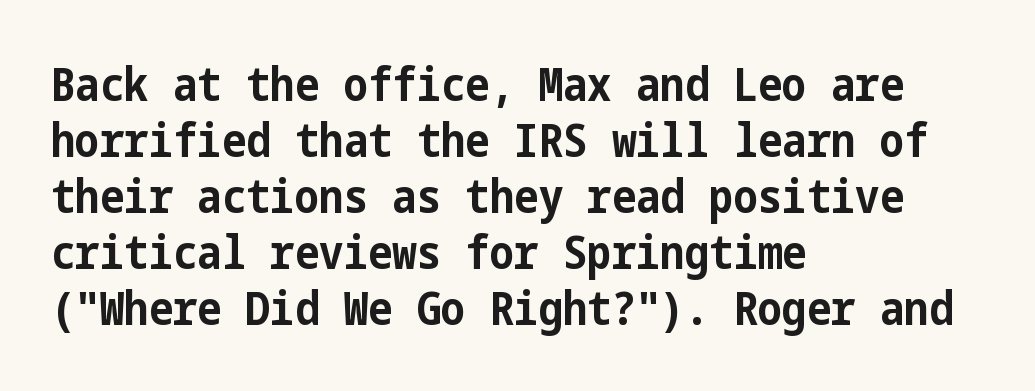
{"serif": "no", "italic": "no", "bold": "yes", "weight": "bold", "width": "condensed", "stroke_contrast": "low", "x_height": "medium", "underline": "no", "align": "left", "line_spacing_ratio": 1.22, "letter_spacing": "normal", "letter_spacing_em": 0.0, "glyph_px": 46}
